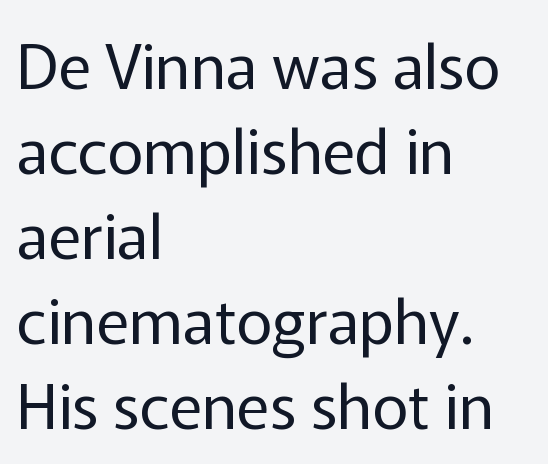
Q: Is the text bold? A: No.
Q: Is the text italic (slanted)? A: No, it is upright.
Q: Is the typeface a serif or a sans-serif typeface? A: Sans-serif.
Q: Is the text underlined? A: No.
Q: How is the paragraph aligned? A: Left-aligned.
Q: Is the spacing between letters normal or unusually wide? A: Normal.
Q: Is the spacing between lines tight, normal or loose? A: Normal.
Q: Width (condensed, normal, or wide)? A: Normal.
Q: Stroke contrast? A: Low.
Q: x-height? A: Medium.
Q: Monospaced? A: No.
